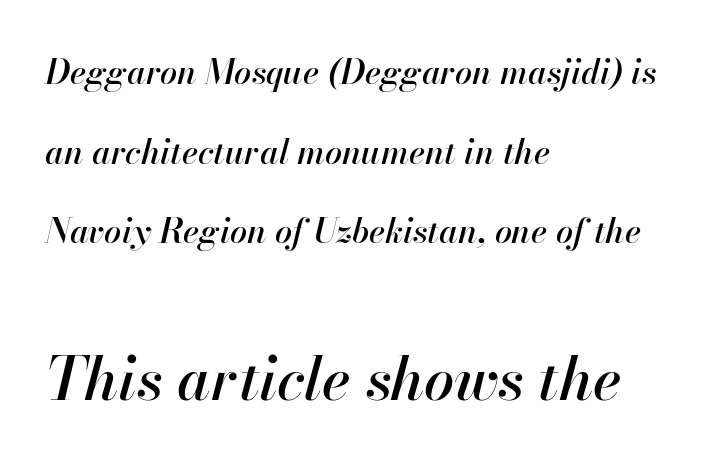
The designer gave the closing block more size than the opening block. Each letter keeps its own natural width here, so spacing adapts to shape. The axis of the letterforms is tilted away from vertical. In terms of leading, this rendering errs on the spacious side. The gaps between neighbouring characters are ordinary and unremarkable. Words float on clear page, feet unadorned.
